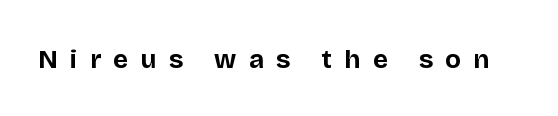
The image shows 26 px bold type, upright; set unusually wide letter spacing (+0.48 em), not underlined.
